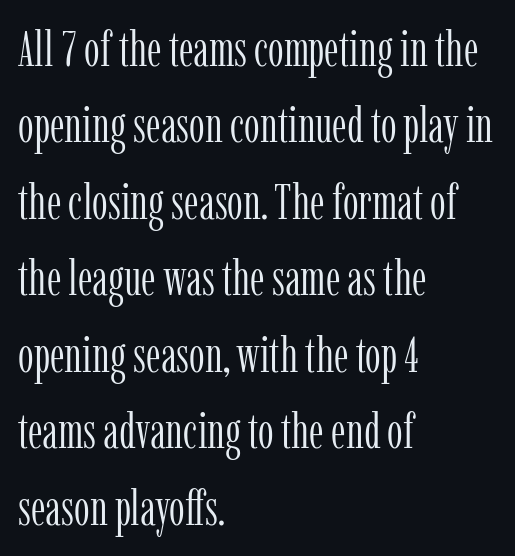
Q: Is the text bold? A: No.
Q: Is the text italic (slanted)? A: No, it is upright.
Q: Is the typeface a serif or a sans-serif typeface? A: Serif.
Q: Is the text underlined? A: No.
Q: How is the paragraph aligned? A: Left-aligned.
Q: Is the spacing between letters normal or unusually wide? A: Normal.
Q: Is the spacing between lines tight, normal or loose? A: Normal.
Q: Width (condensed, normal, or wide)? A: Condensed.
Q: Stroke contrast? A: Low.
Q: x-height? A: Medium.
Q: Monospaced? A: No.
